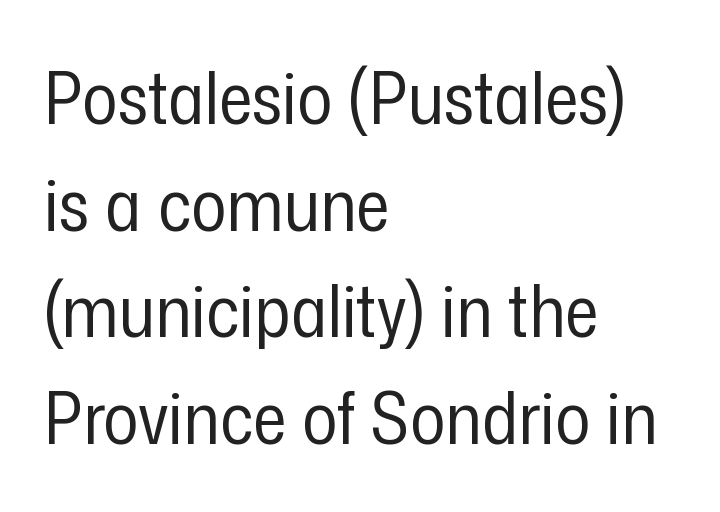
The letters look calm and open, with moderate or lighter stems. The passage shown has conventional tracking throughout. The compositor pushed each line to the left boundary. Typographically, this falls in the sans-serif category. These lines are rendered in a variable-pitch font. Nobody drew a line under any word here.
